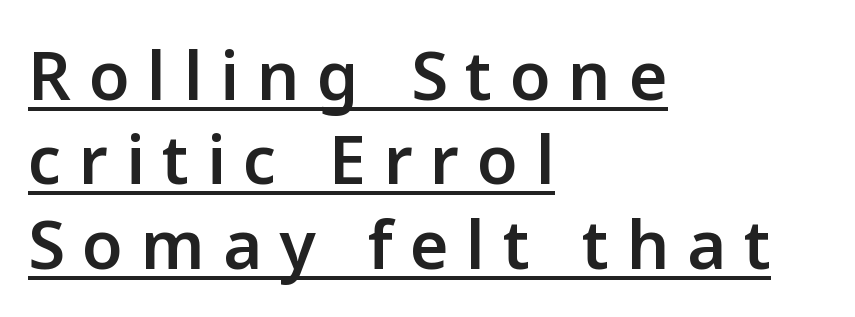
The image shows 67 px semibold sans-serif type, upright; set left-aligned, normal line spacing (1.26x), unusually wide letter spacing (+0.26 em), underlined; low stroke contrast and a medium x-height.
